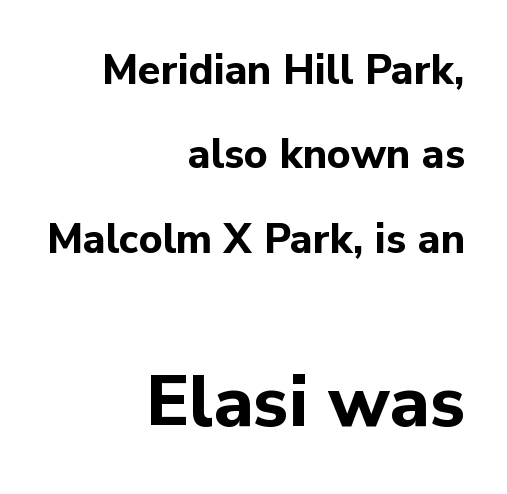
Q: Is the text bold? A: Yes.
Q: Is the text italic (slanted)? A: No, it is upright.
Q: Is the typeface a serif or a sans-serif typeface? A: Sans-serif.
Q: Is the text underlined? A: No.
Q: How is the paragraph aligned? A: Right-aligned.
Q: Is the spacing between letters normal or unusually wide? A: Normal.
Q: Is the spacing between lines tight, normal or loose? A: Loose.
Q: Which block of text is set in a larger size, the first (top) or the second (bottom)? A: The second (bottom) one.
Q: Width (condensed, normal, or wide)? A: Normal.
Q: Stroke contrast? A: Low.
Q: x-height? A: Medium.
Q: Monospaced? A: No.
